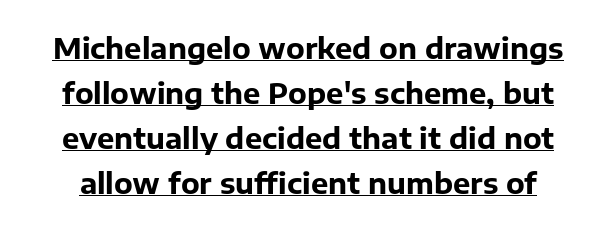
{"serif": "no", "italic": "no", "bold": "yes", "weight": "bold", "width": "normal", "stroke_contrast": "low", "x_height": "medium", "monospaced": "no", "underline": "yes", "line_spacing": "normal", "line_spacing_ratio": 1.55, "letter_spacing": "normal", "letter_spacing_em": 0.0, "glyph_px": 29}
